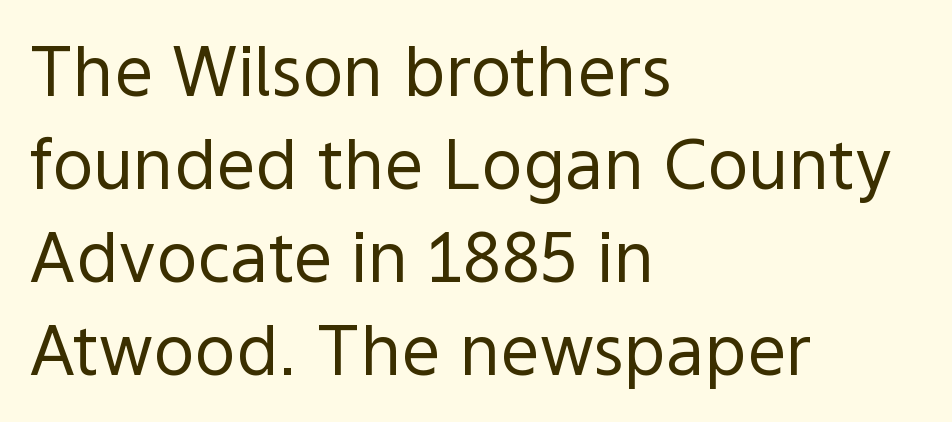
The zone under the glyphs is completely vacant. You could not count columns in this text — the font is proportionally spaced. Stems here are at most as thick as an everyday book face. Ordinary non-slanted type is in use.
